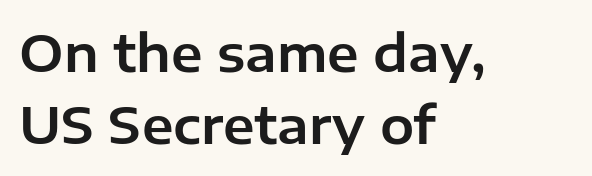
{"serif": "no", "italic": "no", "width": "normal", "stroke_contrast": "low", "x_height": "medium", "monospaced": "no", "underline": "no", "align": "left", "line_spacing": "normal", "line_spacing_ratio": 1.42, "letter_spacing": "normal", "letter_spacing_em": 0.0, "glyph_px": 51}
